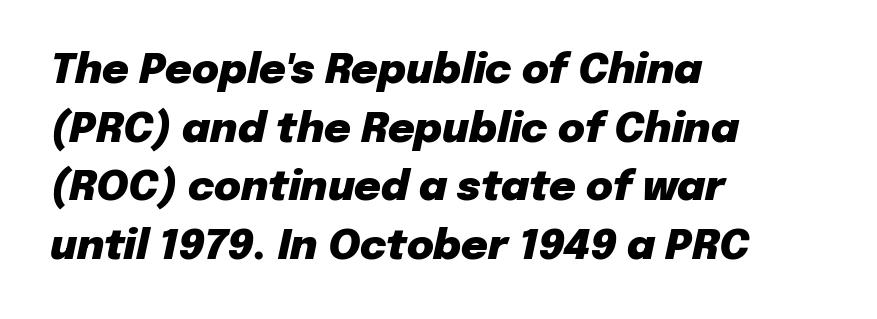
Looks like regular typesetting: each glyph gets only the width it needs. There's an unmistakable incline to the writing here. A typesetter would call this leading conventional body-copy spacing. Short and long lines alike share a common starting point at left. On the weight axis this lands at bold, roughly 700.
